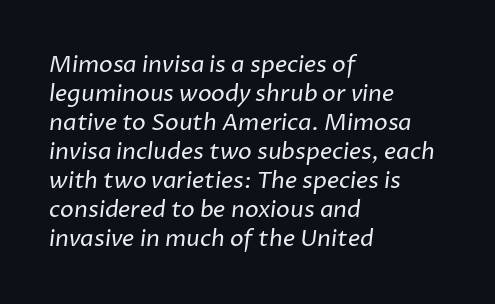
Lines of text with bare space underneath. Stems and bowls with no extra thickness — not bold. The rendering keeps characters at their native spacing. In terms of leading, this rendering sits right in the middle.
